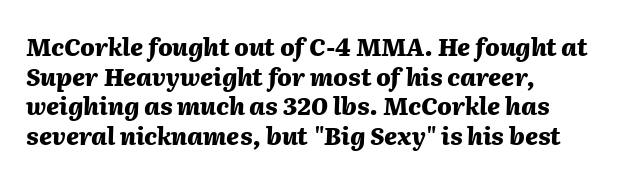
The image shows 24 px bold type, italic (leaning right); set left-aligned, line spacing 1.23x, normal letter spacing, not underlined.
